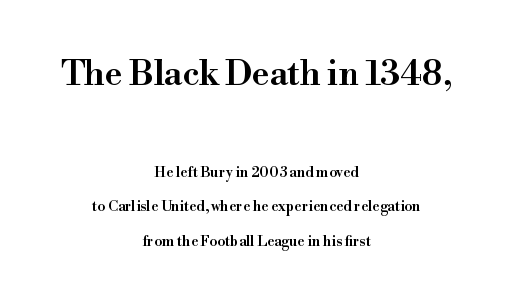
The image shows 34 px semibold serif type, upright; set centered, loose line spacing (2.46x), normal letter spacing, not underlined; the first (top) block is 2.43x larger; high stroke contrast and a small x-height.
